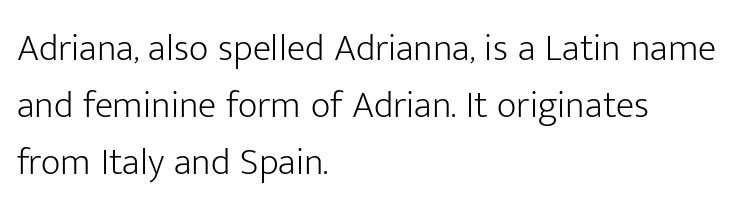
Q: Is the text bold? A: No.
Q: Is the text italic (slanted)? A: No, it is upright.
Q: Is the typeface a serif or a sans-serif typeface? A: Sans-serif.
Q: Is the text underlined? A: No.
Q: How is the paragraph aligned? A: Left-aligned.
Q: Is the spacing between letters normal or unusually wide? A: Normal.
Q: Is the spacing between lines tight, normal or loose? A: Normal.
Q: Width (condensed, normal, or wide)? A: Normal.
Q: Stroke contrast? A: Low.
Q: x-height? A: Medium.
Q: Monospaced? A: No.
